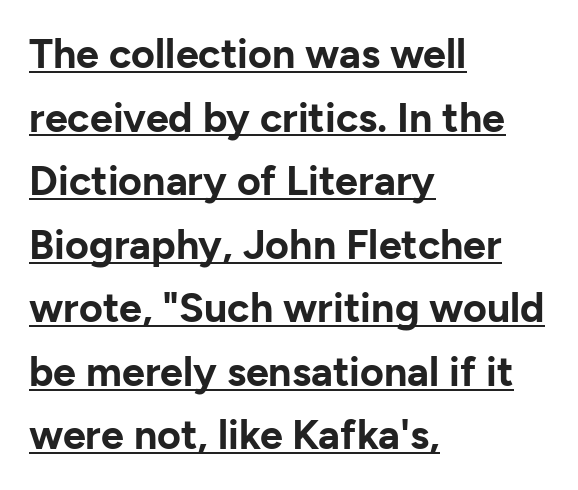
Typographically, this falls in the sans-serif category. The rendering keeps characters at their native spacing. Bold? Absolutely — the strokes are thick and heavy. Regarding leading, the lines here are spaced in the standard way. The typography opts for an upright posture over an oblique one. The rendering anchors every line to the left-hand side.
